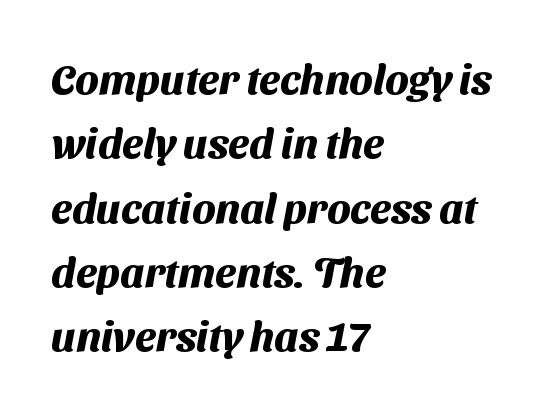
How would I describe the line gaps? Plain and ordinary. Proportional: the letters do not fall into vertical columns. Nothing sits at the stroke ends, so this counts as sans-serif. Reading down the block, your eye returns to a fixed left position each line.
